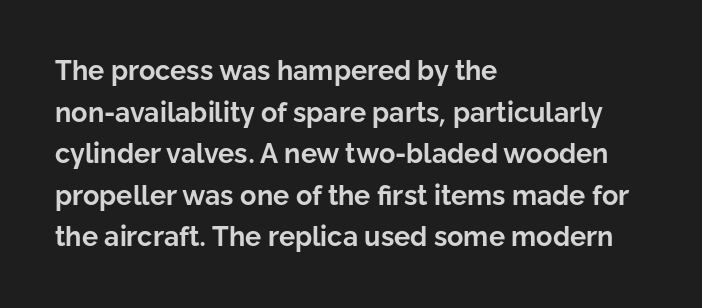
Q: Is the text bold? A: Yes.
Q: Is the text italic (slanted)? A: No, it is upright.
Q: Is the text underlined? A: No.
Q: How is the paragraph aligned? A: Left-aligned.
Q: Is the spacing between letters normal or unusually wide? A: Normal.
Q: Is the spacing between lines tight, normal or loose? A: Normal.
